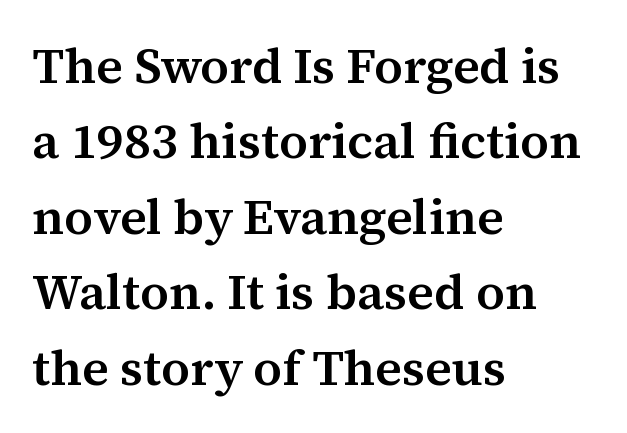
Are there feet on the stems? There are — it's a serif. Between one letter and the next there's only the usual sliver of space. The lines sit at an ordinary, default distance from one another. The passage shown is not underscored anywhere.
